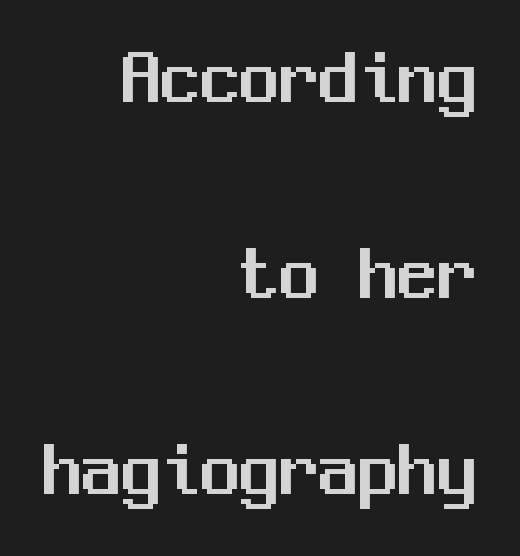
{"serif": "no", "italic": "no", "width": "normal", "stroke_contrast": "medium", "x_height": "medium", "monospaced": "yes", "underline": "no", "align": "right", "line_spacing": "loose", "line_spacing_ratio": 2.48, "letter_spacing": "normal", "letter_spacing_em": 0.0, "glyph_px": 79}
